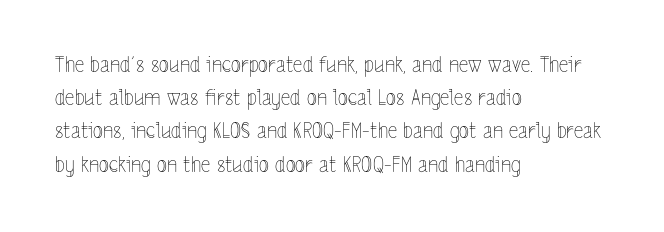
Q: Is the text bold? A: No.
Q: Is the text italic (slanted)? A: No, it is upright.
Q: Is the text underlined? A: No.
Q: How is the paragraph aligned? A: Left-aligned.
Q: Is the spacing between letters normal or unusually wide? A: Normal.
Q: Is the spacing between lines tight, normal or loose? A: Normal.
